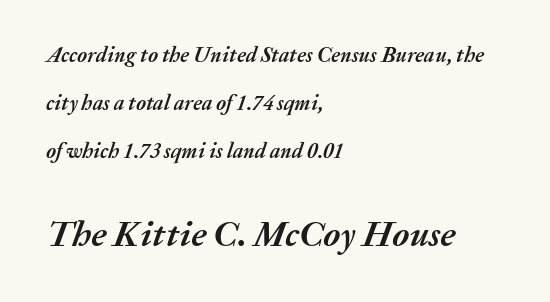
Every row of glyphs begins at an identical x-position on the left. Compared with typical paragraphs, the rows here are farther apart. A typesetter would call this proportional, since set widths differ per character. Only glyphs here, with clear space below each row. Stroke thickness is high; the sample reads as a true bold. What stands out about the letter spacing? Nothing — it is the standard amount.
